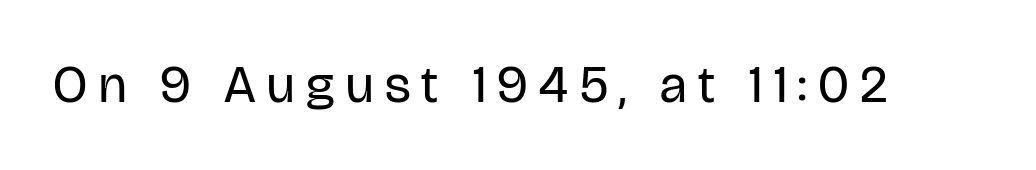
Do the characters align in a grid? No, the font is proportional. This sample uses a sans-serif face. These glyphs show unthickened strokes, regular width or finer. A typesetter would mark this as roman, not italic. This rendering features lettering with no underline. Letter spacing: wide.
